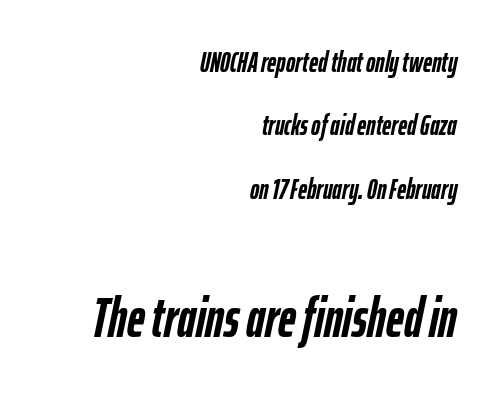
{"italic": "yes", "lean": "right", "slant_degrees": 12, "bold": "yes", "weight": "semibold", "width": "condensed", "stroke_contrast": "low", "x_height": "medium", "monospaced": "no", "underline": "no", "align": "right", "line_spacing": "loose", "line_spacing_ratio": 2.26, "letter_spacing": "normal", "letter_spacing_em": 0.0, "larger_block": "second", "size_ratio": 1.96, "glyph_px": 55}
